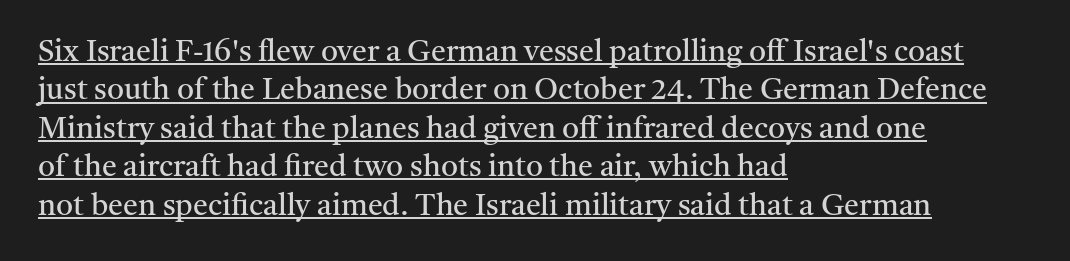
Do the letters lean? They stand straight. The lines are quadded left. Horizontal bands of white between lines are of average thickness. Honestly, the letter spacing is just normal — you wouldn't notice it. These lines are rendered in a variable-pitch font. Emphasis is given by a line drawn under the lettering.
